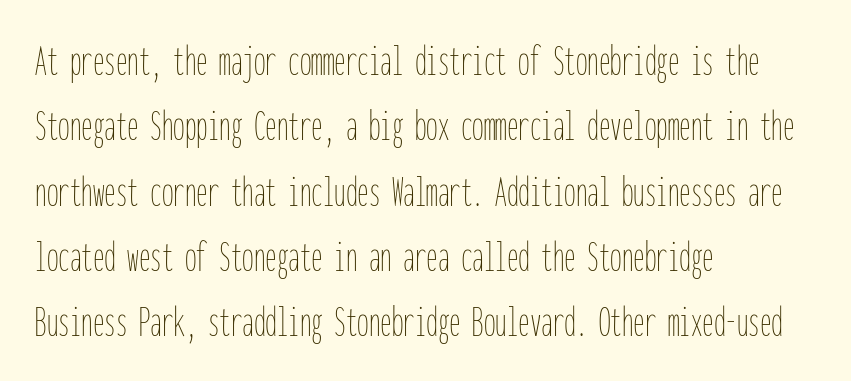
Q: Is the text bold? A: No.
Q: Is the text italic (slanted)? A: No, it is upright.
Q: Is the text underlined? A: No.
Q: How is the paragraph aligned? A: Left-aligned.
Q: Is the spacing between letters normal or unusually wide? A: Normal.
Q: Is the spacing between lines tight, normal or loose? A: Normal.
Q: Width (condensed, normal, or wide)? A: Condensed.
Q: Stroke contrast? A: Low.
Q: x-height? A: Medium.
Q: Monospaced? A: Yes.
